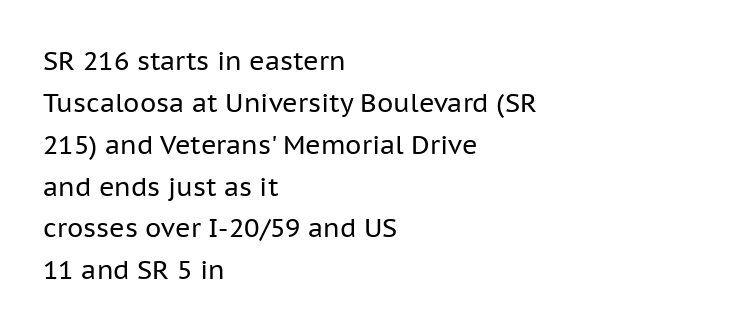
Q: Is the text bold? A: No.
Q: Is the text italic (slanted)? A: No, it is upright.
Q: Is the text underlined? A: No.
Q: How is the paragraph aligned? A: Left-aligned.
Q: Is the spacing between letters normal or unusually wide? A: Normal.
Q: Is the spacing between lines tight, normal or loose? A: Normal.
